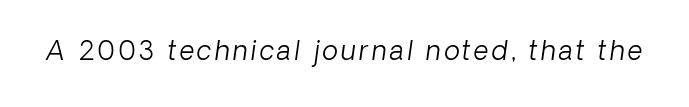
Does the lettering tilt? It does — this is italic. A quiet, ordinary-to-light weight characterises the typeface. Type without underlining.
